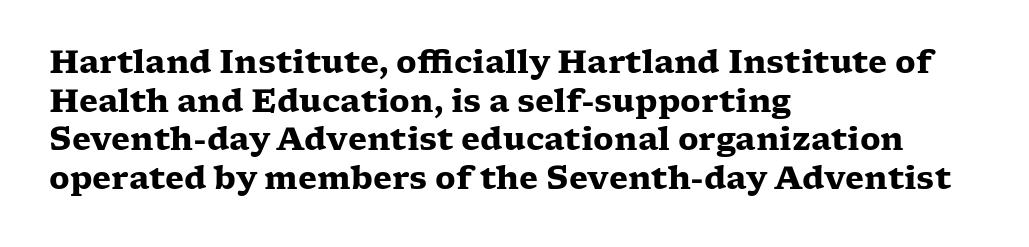
{"serif": "yes", "italic": "no", "bold": "yes", "weight": "heavy", "width": "wide", "stroke_contrast": "low", "x_height": "medium", "monospaced": "no", "underline": "no", "align": "left", "line_spacing": "normal", "line_spacing_ratio": 1.25, "letter_spacing": "normal", "letter_spacing_em": 0.0, "glyph_px": 31}
